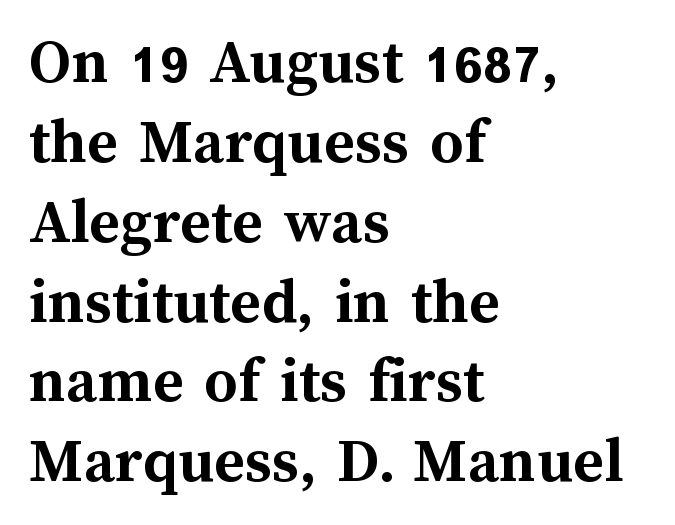
The image shows 66 px semibold type, upright; set left-aligned, line spacing 1.21x, normal letter spacing, not underlined; medium stroke contrast and a medium x-height.
